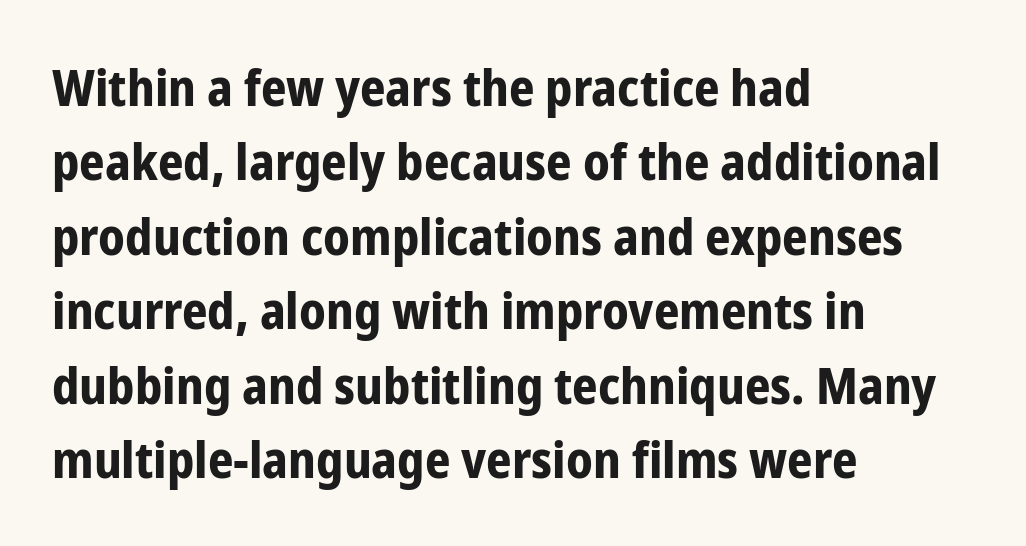
Q: Is the text bold? A: Yes.
Q: Is the text italic (slanted)? A: No, it is upright.
Q: Is the typeface a serif or a sans-serif typeface? A: Sans-serif.
Q: Is the text underlined? A: No.
Q: How is the paragraph aligned? A: Left-aligned.
Q: Is the spacing between letters normal or unusually wide? A: Normal.
Q: Is the spacing between lines tight, normal or loose? A: Normal.
Q: Width (condensed, normal, or wide)? A: Condensed.
Q: Stroke contrast? A: Low.
Q: x-height? A: Medium.
Q: Monospaced? A: No.
